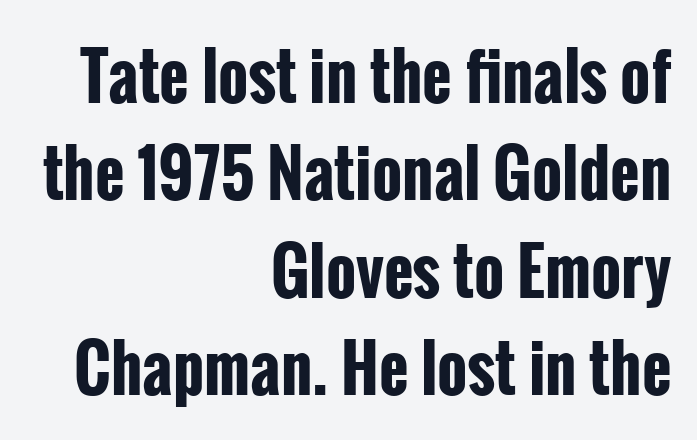
The typesetting leans heavy: a genuine bold. The type is set solid horizontally, with unmodified tracking. Varying glyph widths throughout — classic text-font behaviour. Posture: upright roman. Words float on clear page, feet unadorned.
